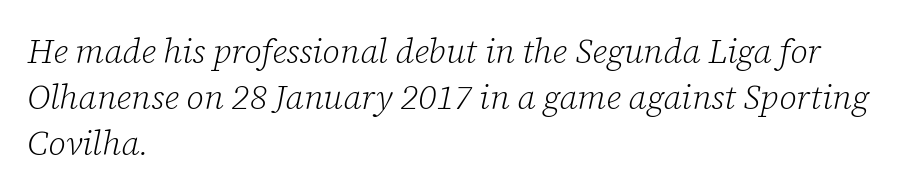
The rendering uses natural spacing where letterforms have individual widths. Nobody touched the tracking dial on this one. Does the leading feel generous? No, just average. The glyphs are unaccompanied by any horizontal stroke below them. Serifs: yes, visible at the terminals of the letterforms.
